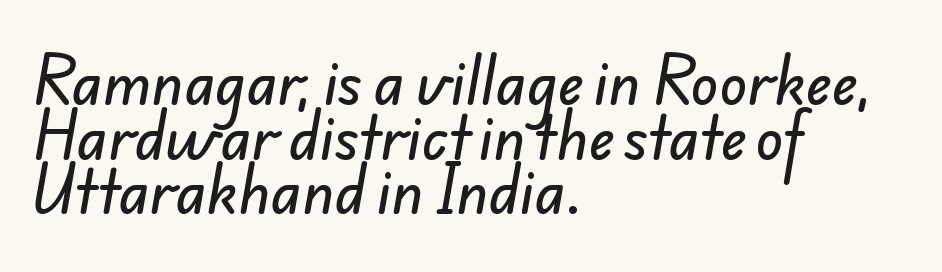
The image shows 57 px sans-serif type; set left-aligned, tight line spacing (0.96x), normal letter spacing, not underlined; low stroke contrast and a small x-height.
